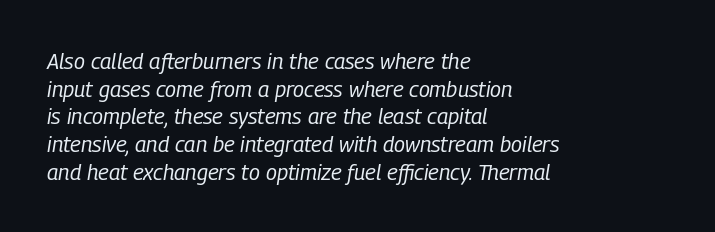
The image shows 22 px text type, italic (leaning right); set left-aligned, normal line spacing (1.26x), normal letter spacing, not underlined.
